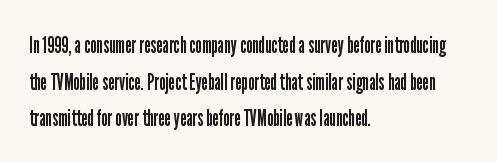
Standard letterfit; no display-style spreading of the glyphs. No chunkiness to these letters — they're not bold. This is roman type, the default non-slanted kind. Does the copy run flush right? No — it runs flush left.
